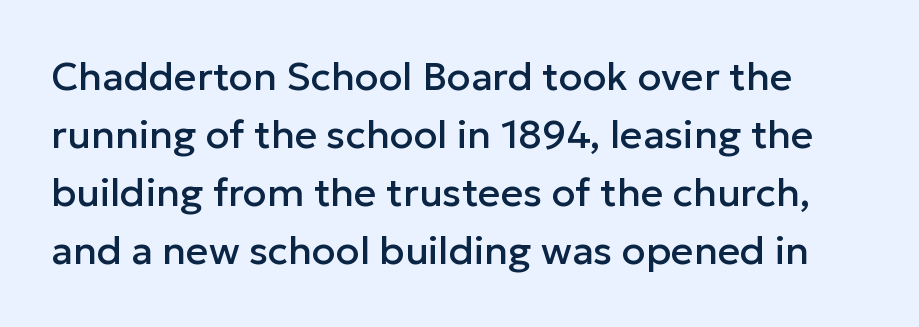
{"serif": "no", "italic": "no", "width": "normal", "stroke_contrast": "low", "x_height": "medium", "monospaced": "no", "underline": "no", "line_spacing": "normal", "line_spacing_ratio": 1.49, "letter_spacing": "normal", "letter_spacing_em": 0.0, "glyph_px": 39}
